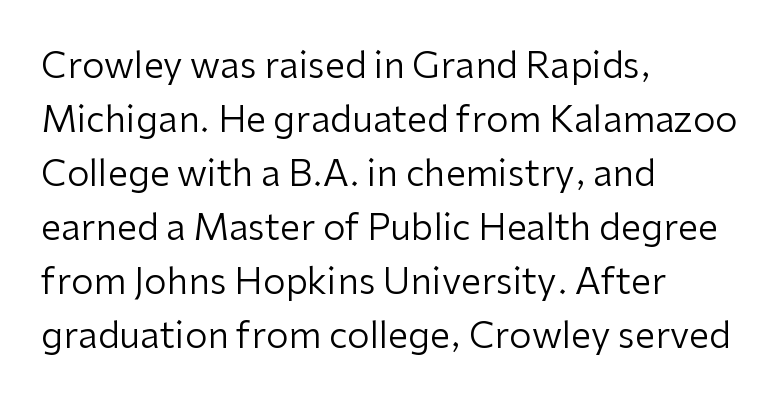
{"serif": "no", "italic": "no", "bold": "no", "weight": "regular", "width": "normal", "stroke_contrast": "low", "x_height": "medium", "monospaced": "no", "underline": "no", "align": "left", "line_spacing": "normal", "line_spacing_ratio": 1.5, "letter_spacing": "normal", "letter_spacing_em": 0.0, "glyph_px": 36}
